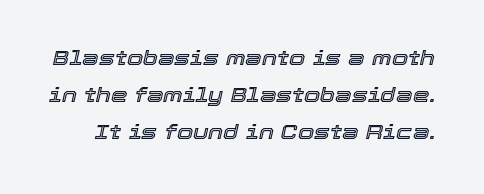
Q: Is the text italic (slanted)? A: Yes, it leans right by about 12 degrees.
Q: Is the text underlined? A: No.
Q: Is the spacing between letters normal or unusually wide? A: Normal.
